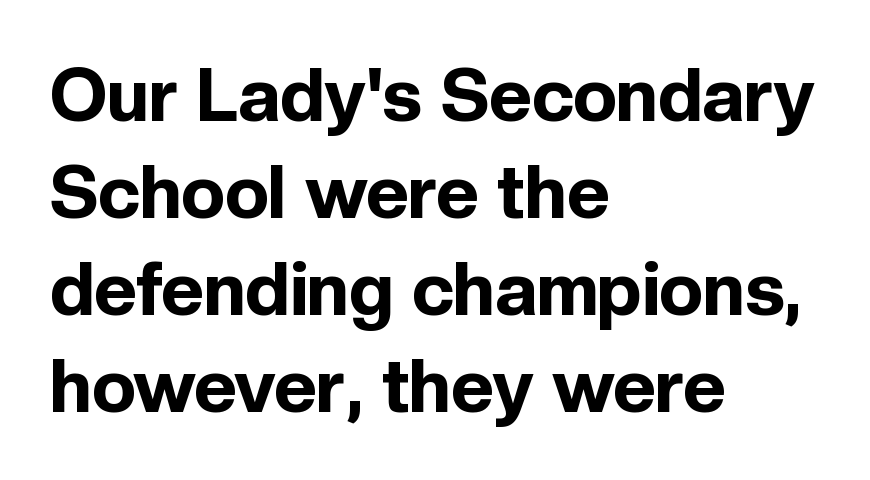
Nope, no serifs anywhere on these letters. The passage shown stacks its lines at a standard gap. The typography opts for an upright posture over an oblique one. The face used here is rendered with its standard letterfit.
